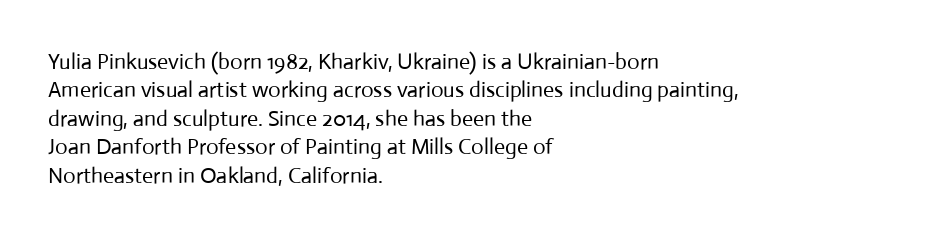
Rule under the text: the space is simply empty. Honestly, the letter spacing is just normal — you wouldn't notice it. The font's upright variant was chosen for this text. The strokes are not fattened; the text isn't bold. Layout note: lines flush left. The designer left line spacing at the default.
